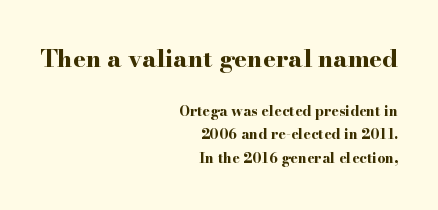
Has an underline been added? It has not. No extra tracking has been applied to these lines. The passage shown begins with its larger block and ends with its smaller one. Style check: upright. Visually the block forms a straight wall on the right and a jagged coastline on the left. In terms of leading, this rendering sits right in the middle.
